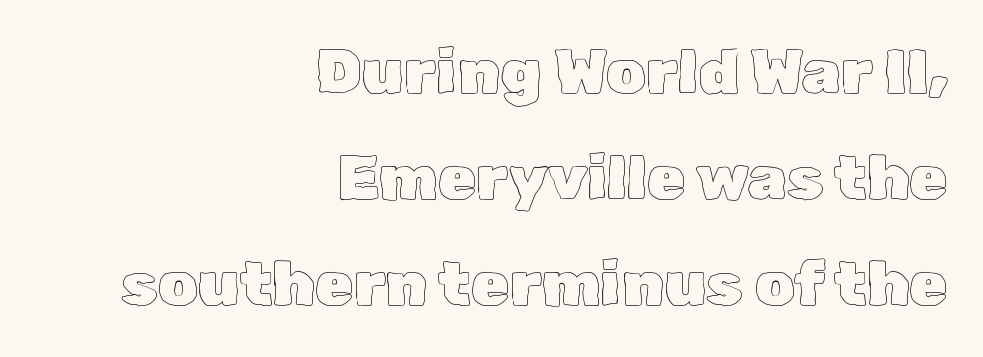
The image shows 62 px text type, upright; set right-aligned, line spacing 1.71x, normal letter spacing, not underlined; a medium x-height.
